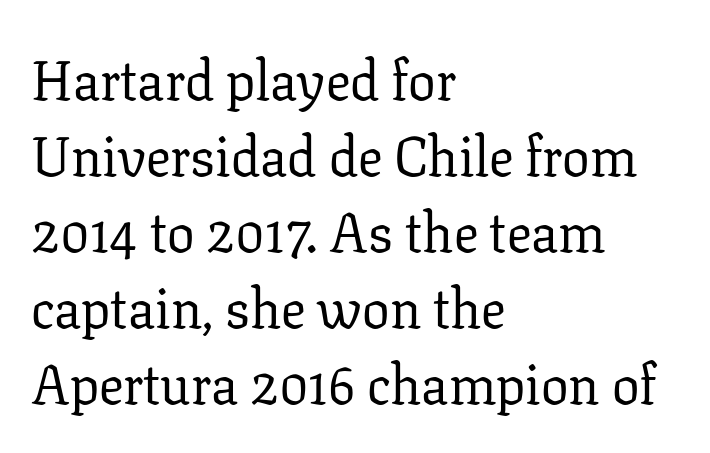
The image shows 55 px regular-weight serif type, upright; set left-aligned, normal line spacing (1.38x), normal letter spacing, not underlined; low stroke contrast and a medium x-height.
